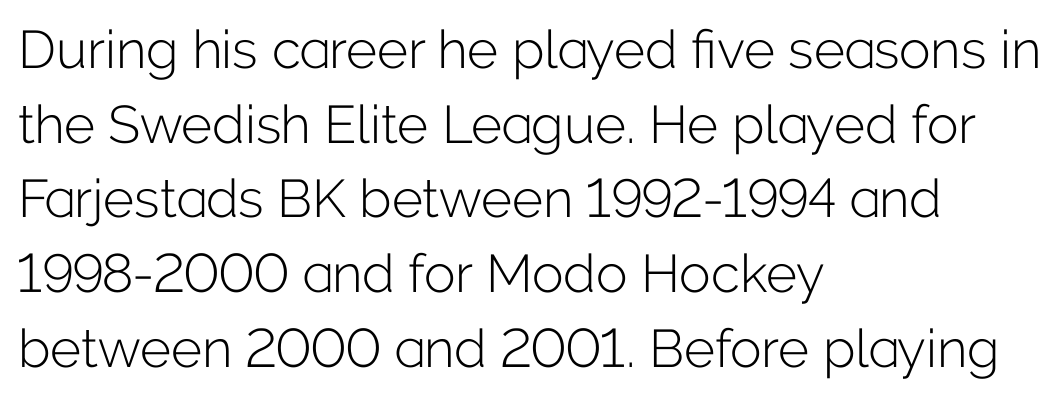
The image shows 53 px light sans-serif type, upright; set left-aligned, normal line spacing (1.41x), normal letter spacing, not underlined; low stroke contrast and a medium x-height.
